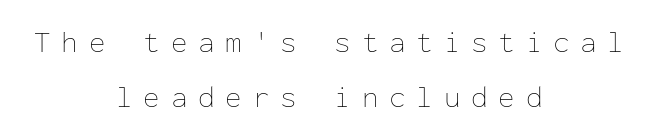
{"italic": "no", "bold": "no", "weight": "thin", "width": "normal", "stroke_contrast": "low", "x_height": "medium", "monospaced": "yes", "underline": "no", "align": "center", "line_spacing_ratio": 1.85, "letter_spacing": "wide", "letter_spacing_em": 0.36, "glyph_px": 30}
